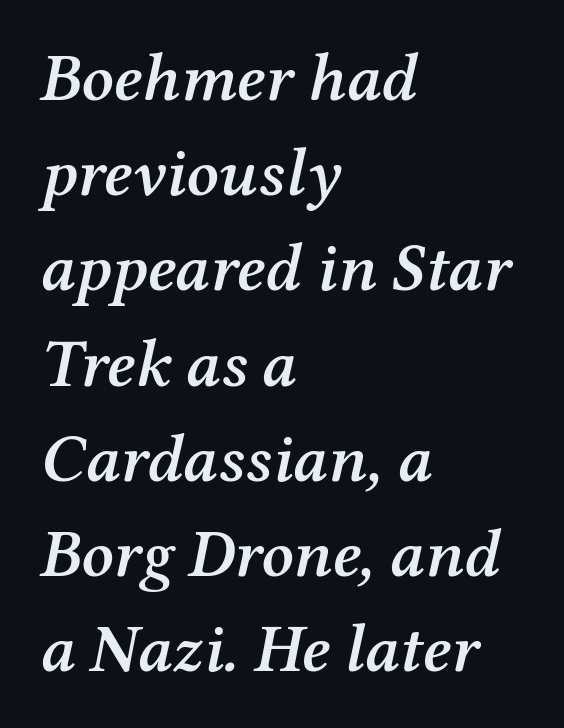
Q: Is the text bold? A: Semi-bold.
Q: Is the text italic (slanted)? A: Yes, it leans right by about 12 degrees.
Q: Is the typeface a serif or a sans-serif typeface? A: Serif.
Q: Is the text underlined? A: No.
Q: How is the paragraph aligned? A: Left-aligned.
Q: Is the spacing between letters normal or unusually wide? A: Normal.
Q: Is the spacing between lines tight, normal or loose? A: Normal.
Q: Width (condensed, normal, or wide)? A: Normal.
Q: Stroke contrast? A: Medium.
Q: x-height? A: Medium.
Q: Monospaced? A: No.
